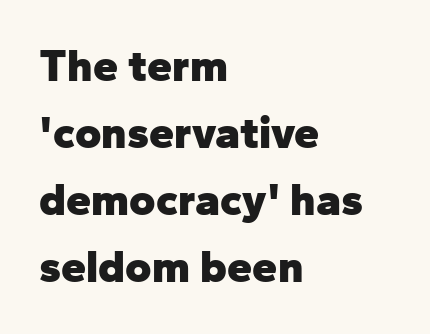
{"serif": "no", "italic": "no", "bold": "yes", "weight": "heavy", "width": "normal", "stroke_contrast": "low", "x_height": "medium", "monospaced": "no", "underline": "no", "align": "left", "line_spacing": "normal", "line_spacing_ratio": 1.49, "letter_spacing": "normal", "letter_spacing_em": 0.0, "glyph_px": 45}
